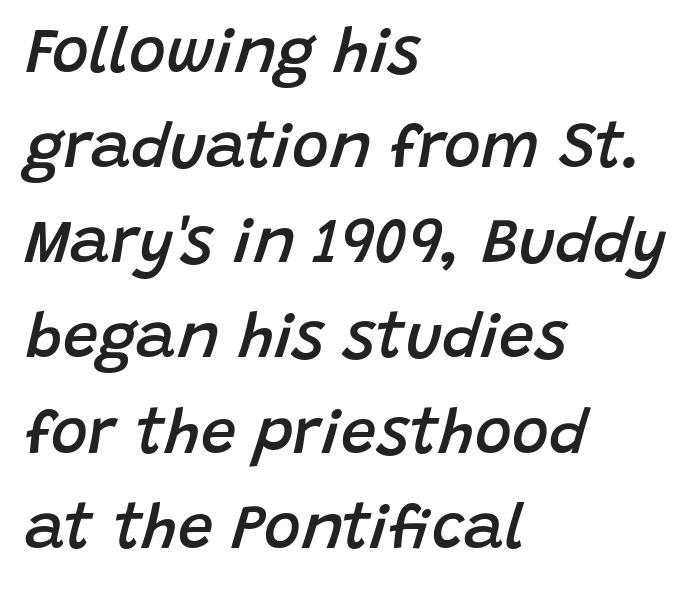
The image shows 63 px semibold type, italic (leaning right); set left-aligned, normal line spacing (1.51x), normal letter spacing, not underlined; low stroke contrast and a large x-height.
